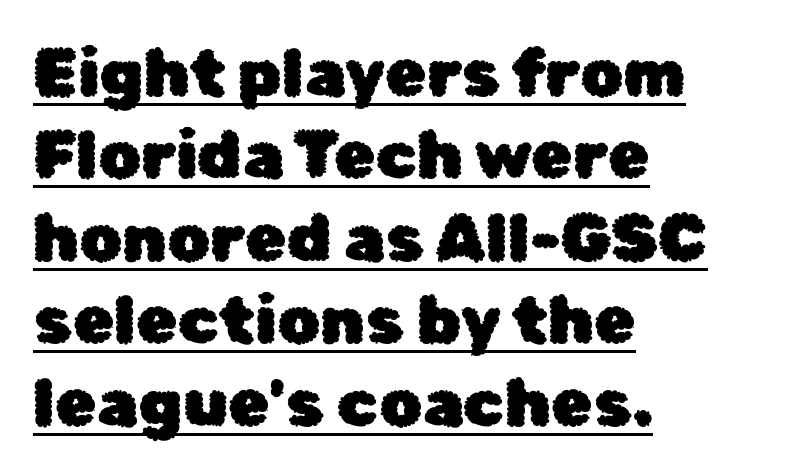
The image shows 67 px sans-serif type, upright; set left-aligned, line spacing 1.23x, normal letter spacing, underlined; low stroke contrast and a medium x-height.
